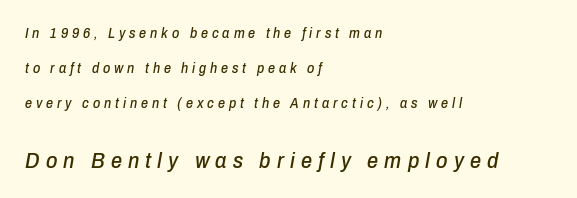
Q: Is the text italic (slanted)? A: Yes, it leans right by about 10 degrees.
Q: Is the text underlined? A: No.
Q: How is the paragraph aligned? A: Left-aligned.
Q: Is the spacing between letters normal or unusually wide? A: Unusually wide.
Q: Is the spacing between lines tight, normal or loose? A: Loose.
Q: Which block of text is set in a larger size, the first (top) or the second (bottom)? A: The second (bottom) one.
